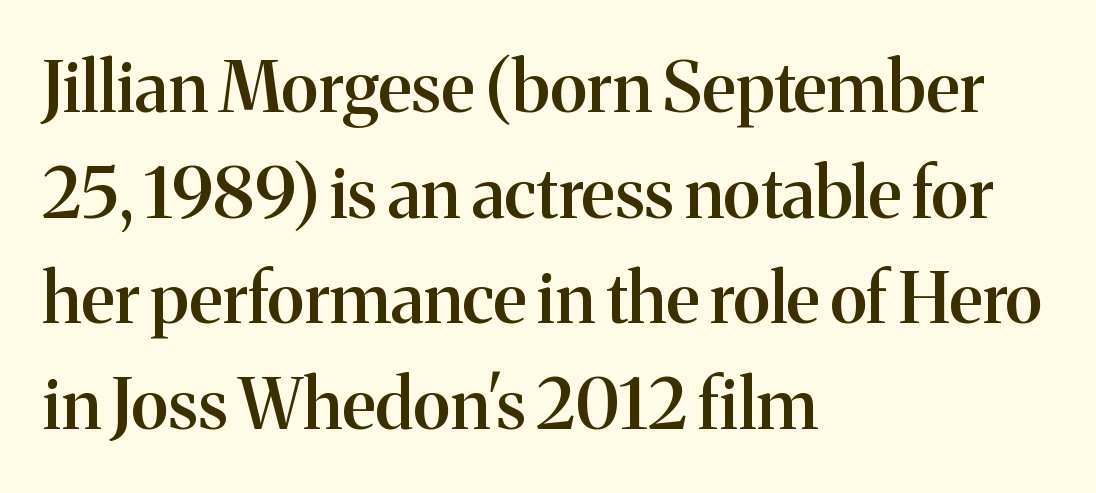
{"serif": "yes", "italic": "no", "bold": "semi", "weight": "semibold", "width": "normal", "stroke_contrast": "medium", "x_height": "medium", "monospaced": "no", "underline": "no", "align": "left", "line_spacing": "normal", "line_spacing_ratio": 1.51, "letter_spacing": "normal", "letter_spacing_em": 0.0, "glyph_px": 70}
